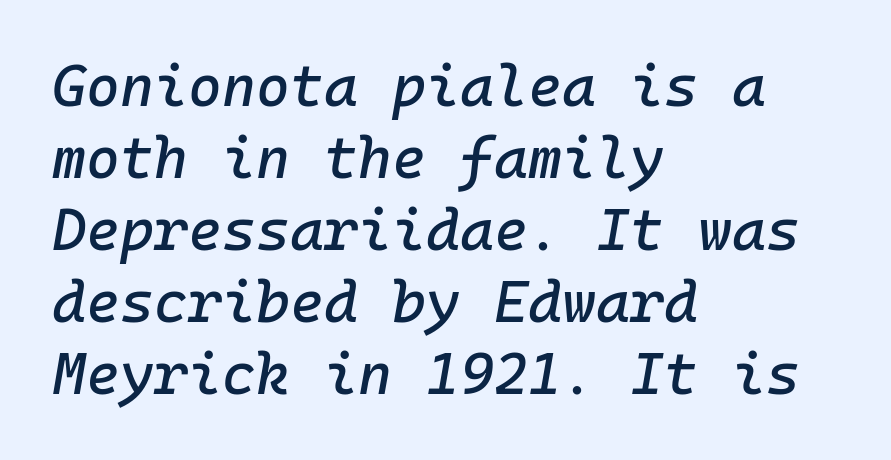
Observe the ordinary spacing: letters are neighbours, not strangers. Left-aligned paragraph, ragged on the right. This sample uses an oblique cut, with every glyph tilted off the vertical. Is this a fixed-width face? Yes — each glyph sits in an identical cell. Clear beneath every line of the passage.
